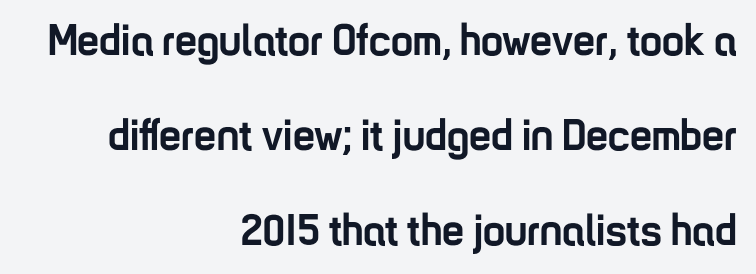
A sans-serif font was chosen for this passage. Reading down the column, the eye jumps a long way to each next line. Honestly, there is no underline to notice here at all. Is this a fixed-width face? No — the glyphs have proportional, varying widths.
